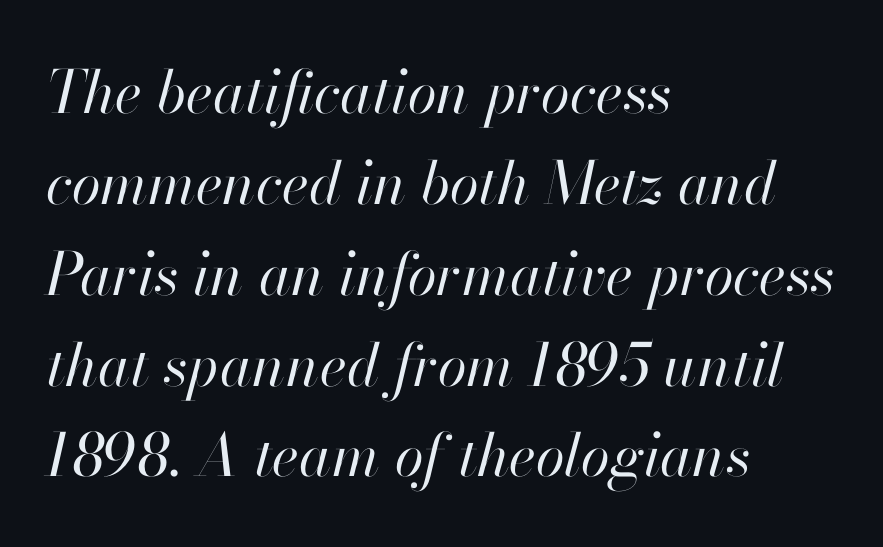
The image shows 59 px regular-weight type, italic (leaning right); set left-aligned, normal line spacing (1.54x), normal letter spacing, not underlined; high stroke contrast and a small x-height.
